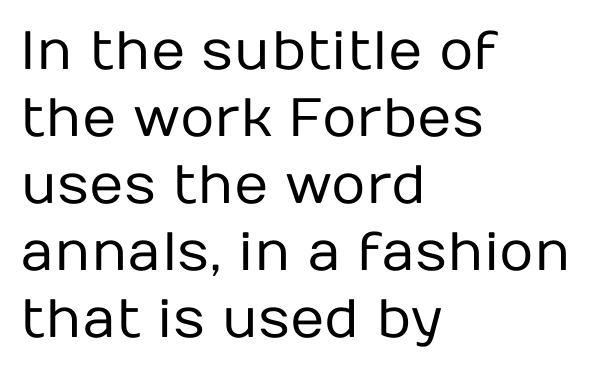
Q: Is the text bold? A: No.
Q: Is the text italic (slanted)? A: No, it is upright.
Q: Is the typeface a serif or a sans-serif typeface? A: Sans-serif.
Q: Is the text underlined? A: No.
Q: How is the paragraph aligned? A: Left-aligned.
Q: Is the spacing between letters normal or unusually wide? A: Normal.
Q: Width (condensed, normal, or wide)? A: Normal.
Q: Stroke contrast? A: Low.
Q: x-height? A: Medium.
Q: Monospaced? A: No.
